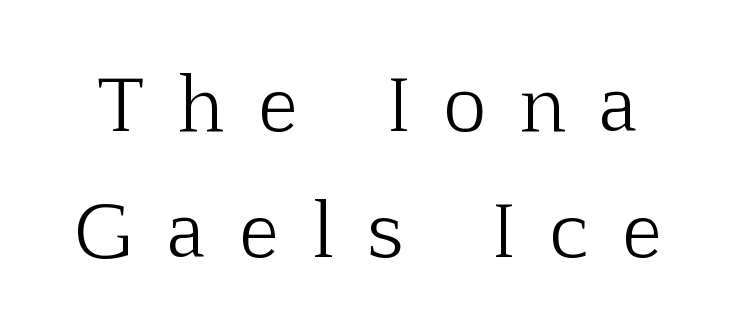
Q: Is the text bold? A: No.
Q: Is the text italic (slanted)? A: No, it is upright.
Q: Is the typeface a serif or a sans-serif typeface? A: Serif.
Q: Is the text underlined? A: No.
Q: Is the spacing between letters normal or unusually wide? A: Unusually wide.
Q: Width (condensed, normal, or wide)? A: Normal.
Q: Stroke contrast? A: Low.
Q: x-height? A: Medium.
Q: Monospaced? A: No.
